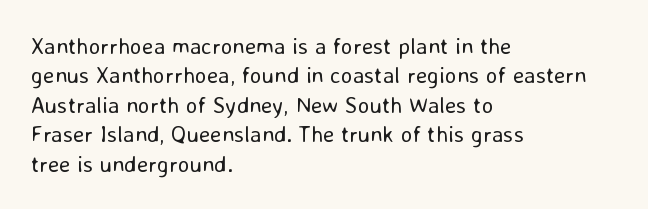
It's the straight-up-and-down kind of type. The face used here is rendered with its standard letterfit. The setting favours the left margin, as ordinary paragraphs usually do. This is not heavy type; no bold has been used. Interline gaps are of average width in this sample.
